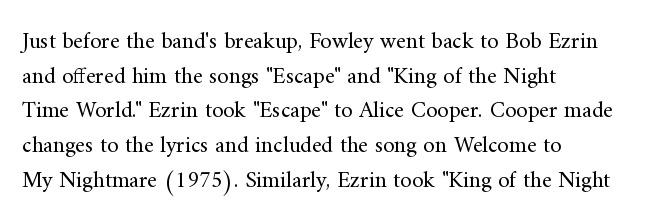
The image shows 23 px text type, upright; set left-aligned, normal line spacing (1.51x), normal letter spacing, not underlined.
